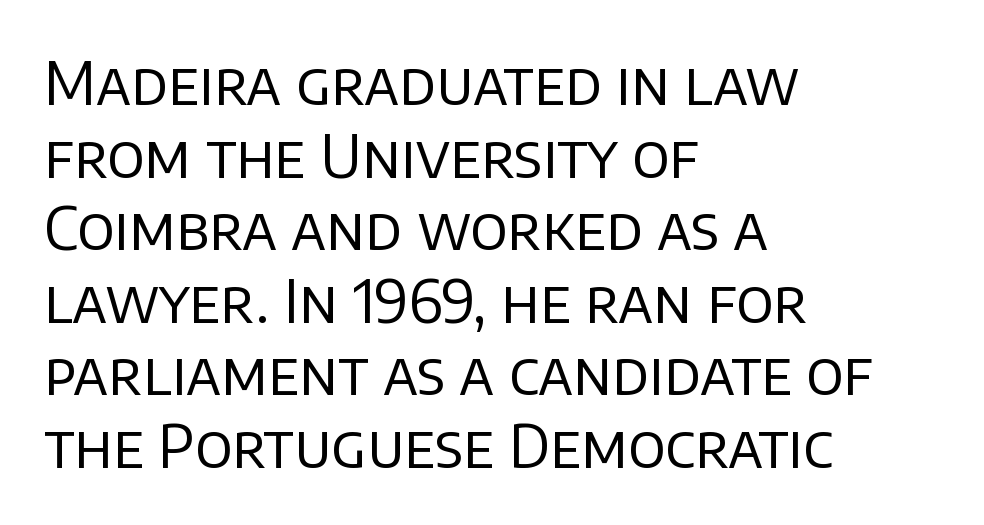
How are the letters spaced? Ordinarily, with no added tracking. Compared with a centered layout, this one pins lines to the left instead. Every stem runs plumb, perpendicular to the baseline. The letterforms sit at book weight or below.
